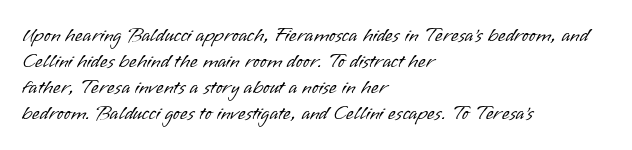
Where is the straight margin? On the left. This sample keeps an unexceptional amount of space between lines. The typesetting does not lean heavy: it is not bold. The gaps between neighbouring characters are ordinary and unremarkable. A clean baseline with only descenders dipping below it.
